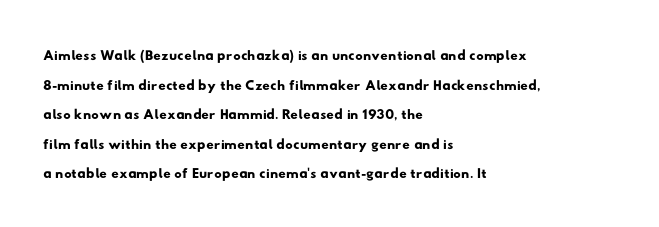
Check the space under the baseline: it is left empty. One glance says typical: line gaps are just what's usual. The rendering keeps characters at their native spacing. Horizontally, the lines are justified to the leading edge only.
